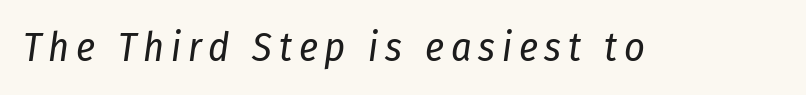
Q: Is the text bold? A: No.
Q: Is the text italic (slanted)? A: Yes, it leans right by about 8 degrees.
Q: Is the text underlined? A: No.
Q: Width (condensed, normal, or wide)? A: Condensed.
Q: Stroke contrast? A: Low.
Q: x-height? A: Medium.
Q: Monospaced? A: No.
